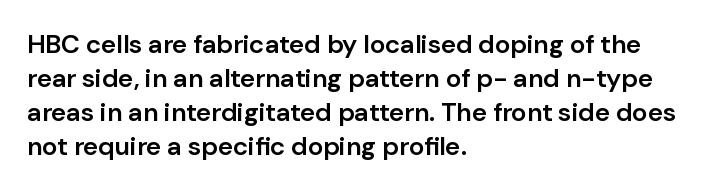
Q: Is the text bold? A: Semi-bold.
Q: Is the text italic (slanted)? A: No, it is upright.
Q: Is the text underlined? A: No.
Q: How is the paragraph aligned? A: Left-aligned.
Q: Is the spacing between letters normal or unusually wide? A: Normal.
Q: Is the spacing between lines tight, normal or loose? A: Normal.
